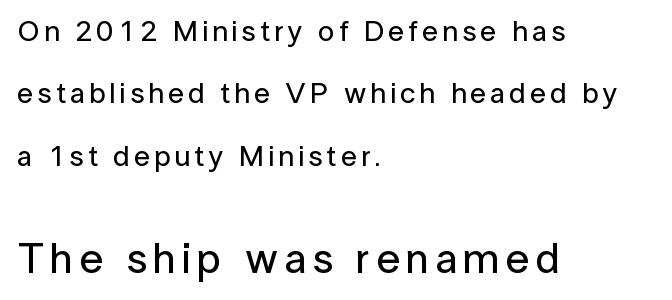
The image shows 43 px sans-serif type, upright; set left-aligned, loose line spacing (2.15x), not underlined; the second (bottom) block is 1.48x larger; low stroke contrast and a medium x-height.
